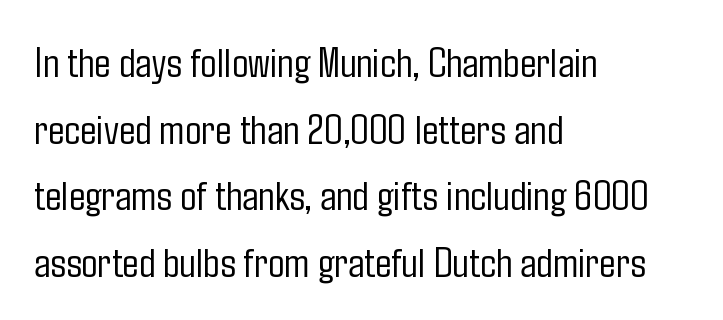
{"serif": "no", "italic": "no", "bold": "no", "weight": "light", "width": "condensed", "stroke_contrast": "low", "x_height": "medium", "monospaced": "no", "underline": "no", "align": "left", "line_spacing": "normal", "line_spacing_ratio": 1.55, "letter_spacing": "normal", "letter_spacing_em": 0.0, "glyph_px": 43}
